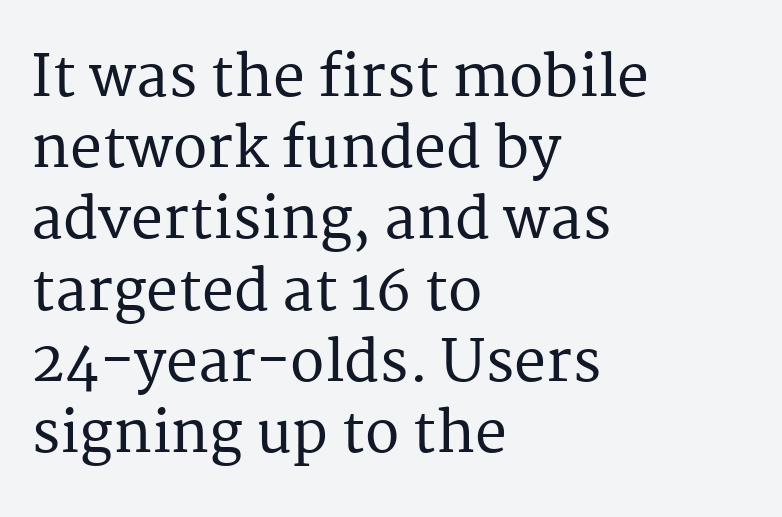
The image shows 57 px serif type, upright; set left-aligned, normal line spacing (1.25x), normal letter spacing, not underlined; medium stroke contrast and a medium x-height.
